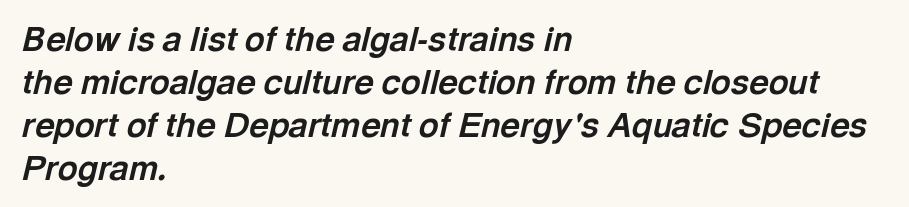
Q: Is the text bold? A: Yes.
Q: Is the text italic (slanted)? A: Yes, it leans right by about 13 degrees.
Q: Is the text underlined? A: No.
Q: How is the paragraph aligned? A: Left-aligned.
Q: Is the spacing between letters normal or unusually wide? A: Normal.
Q: Is the spacing between lines tight, normal or loose? A: Normal.
Q: Width (condensed, normal, or wide)? A: Normal.
Q: x-height? A: Medium.
Q: Monospaced? A: No.
